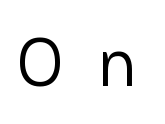
The image shows 69 px regular-weight sans-serif type, upright; set unusually wide letter spacing (+0.49 em), not underlined; low stroke contrast and a medium x-height.
